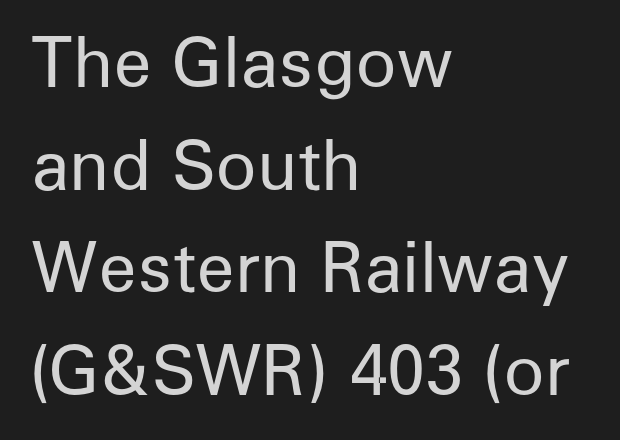
The image shows 68 px regular-weight sans-serif type, upright; set left-aligned, normal line spacing (1.51x), normal letter spacing, not underlined; low stroke contrast and a medium x-height.
